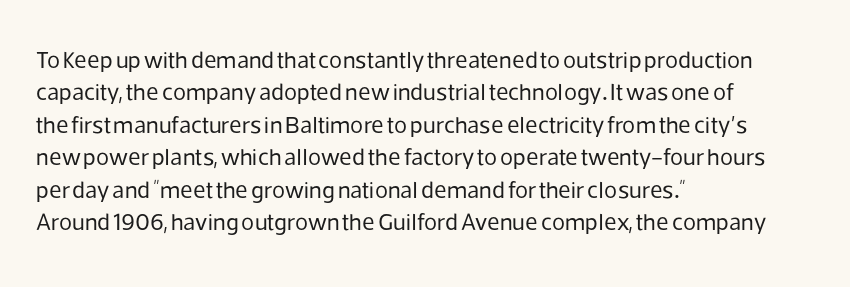
Q: Is the text bold? A: No.
Q: Is the text italic (slanted)? A: No, it is upright.
Q: Is the text underlined? A: No.
Q: How is the paragraph aligned? A: Left-aligned.
Q: Is the spacing between letters normal or unusually wide? A: Normal.
Q: Is the spacing between lines tight, normal or loose? A: Normal.
